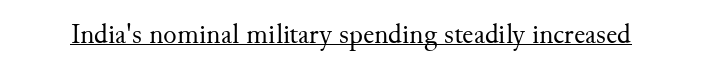
The image shows 28 px regular-weight serif type, upright; set normal letter spacing, underlined; medium stroke contrast and a small x-height.
